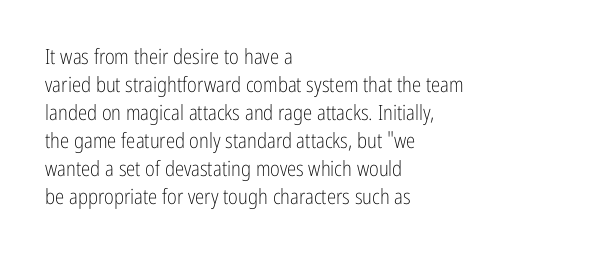
The paragraph has a hard left edge and a soft right edge. Rows of type keep a routine distance in the vertical direction. The letters sit at their default tracking, neither squeezed nor spread. Posture: vertical.
